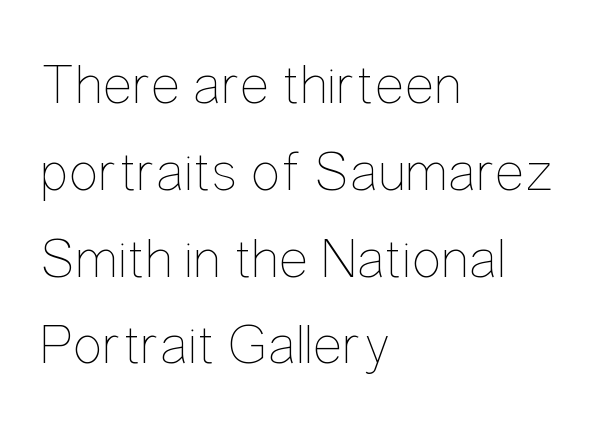
The image shows 56 px thin, condensed type, upright; set left-aligned, normal line spacing (1.55x), normal letter spacing, not underlined; low stroke contrast and a medium x-height.
